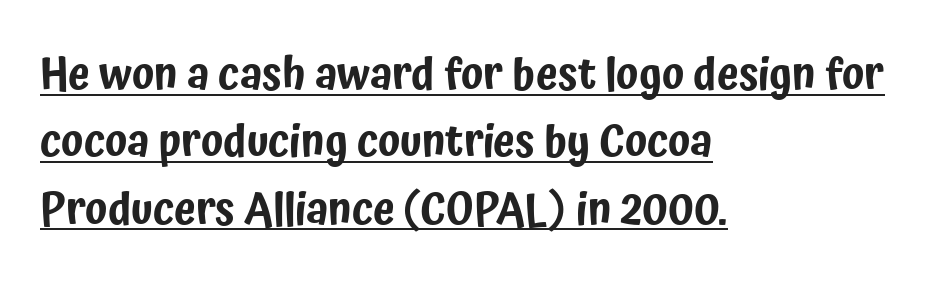
Q: Is the text italic (slanted)? A: No, it is upright.
Q: Is the typeface a serif or a sans-serif typeface? A: Sans-serif.
Q: Is the text underlined? A: Yes.
Q: How is the paragraph aligned? A: Left-aligned.
Q: Is the spacing between letters normal or unusually wide? A: Normal.
Q: Is the spacing between lines tight, normal or loose? A: Normal.
Q: Width (condensed, normal, or wide)? A: Condensed.
Q: Stroke contrast? A: Low.
Q: x-height? A: Medium.
Q: Monospaced? A: No.
